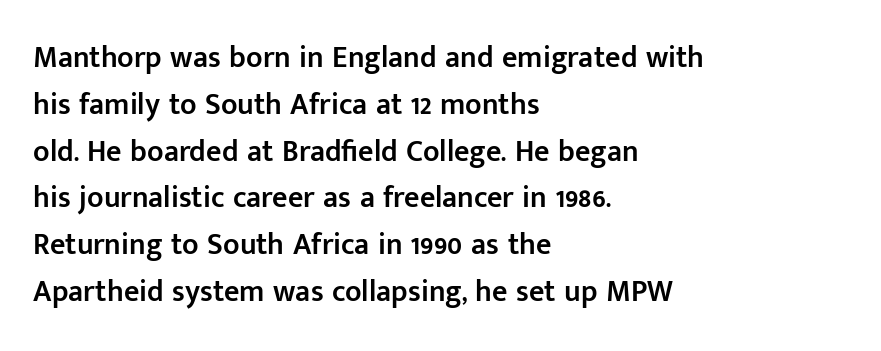
The image shows 30 px semibold sans-serif type, upright; set left-aligned, normal line spacing (1.56x), normal letter spacing, not underlined; low stroke contrast and a medium x-height.
